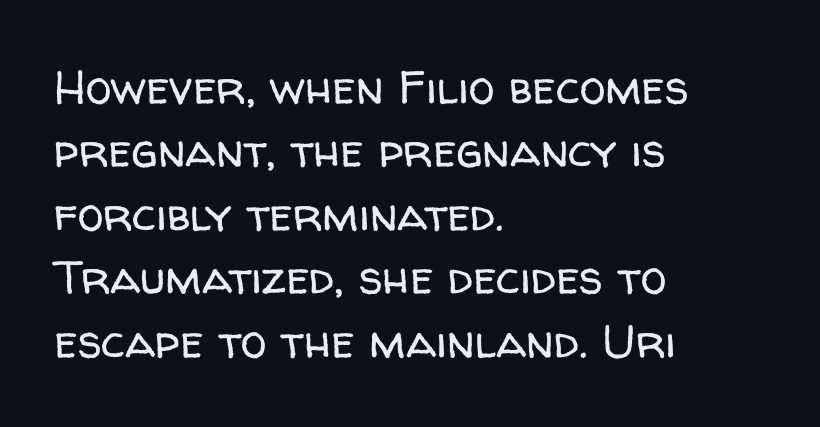
{"serif": "no", "italic": "no", "bold": "no", "weight": "regular", "width": "normal", "stroke_contrast": "low", "x_height": "medium", "monospaced": "no", "underline": "no", "align": "left", "line_spacing": "normal", "line_spacing_ratio": 1.35, "letter_spacing": "normal", "letter_spacing_em": 0.0, "glyph_px": 47}
